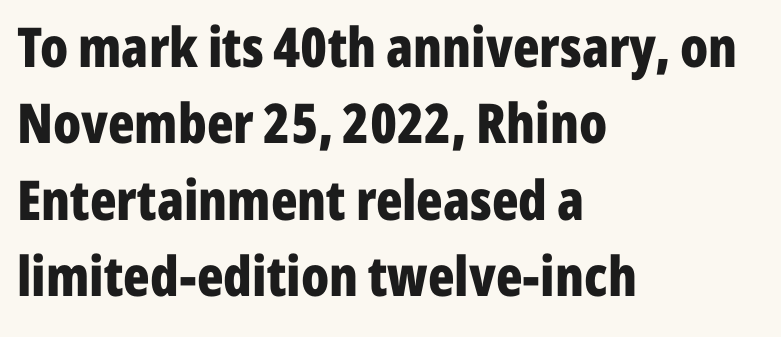
The font family rendered here belongs to the sans-serif group. If you measured baseline to baseline, you'd find a middling distance. Compared with a centered layout, this one pins lines to the left instead. Character widths vary here, with narrow letters taking less room than wide ones. The zone under the glyphs is completely vacant. How are the letters spaced? Ordinarily, with no added tracking.
